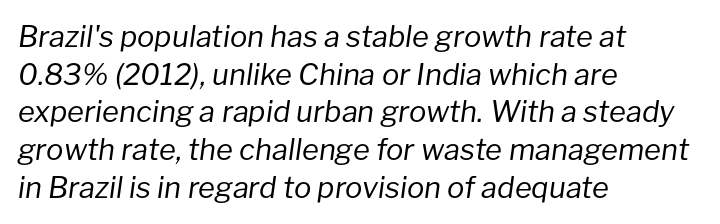
The image shows 29 px regular-weight type, italic (leaning right); set left-aligned, normal line spacing (1.3x), normal letter spacing, not underlined; low stroke contrast and a medium x-height.
